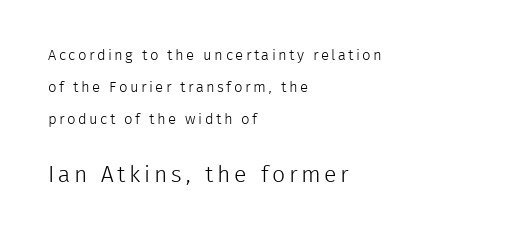
Q: Is the text bold? A: No.
Q: Is the text italic (slanted)? A: No, it is upright.
Q: Is the text underlined? A: No.
Q: How is the paragraph aligned? A: Left-aligned.
Q: Is the spacing between lines tight, normal or loose? A: Loose.
Q: Which block of text is set in a larger size, the first (top) or the second (bottom)? A: The second (bottom) one.
